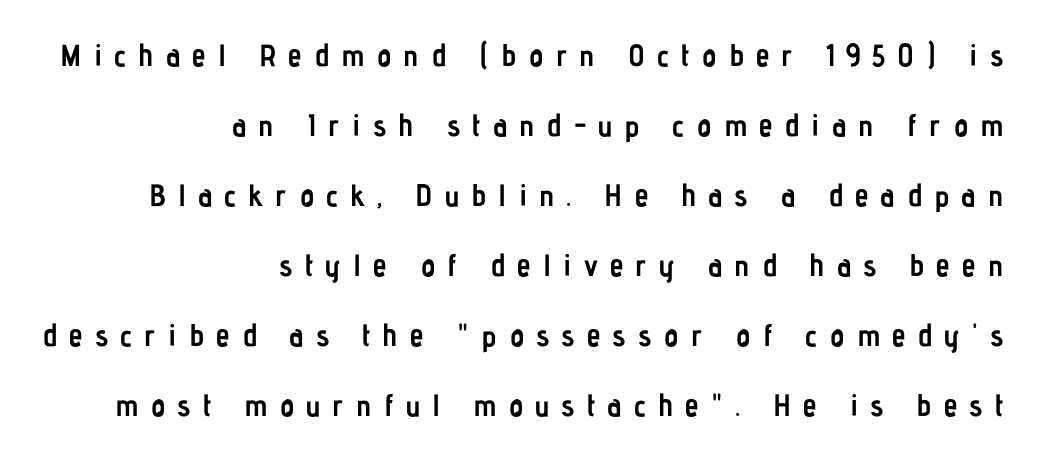
{"serif": "no", "italic": "no", "bold": "yes", "weight": "semibold", "width": "condensed", "stroke_contrast": "low", "x_height": "medium", "monospaced": "no", "underline": "no", "align": "right", "line_spacing": "loose", "line_spacing_ratio": 2.26, "letter_spacing": "wide", "letter_spacing_em": 0.39, "glyph_px": 31}
